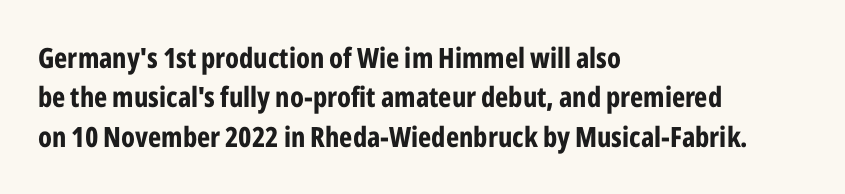
Glyph-to-glyph distance matches everyday printed text. Regarding serifs, this sample does without them. The passage shown is typed in a proportional face where columns would drift. The axis of the letterforms is exactly vertical. Vertical spacing — default.
